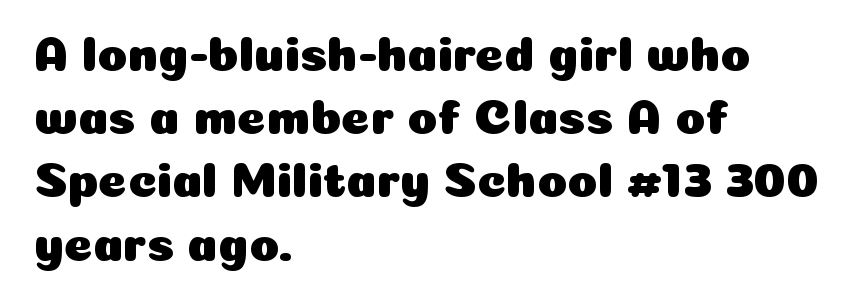
Q: Is the text italic (slanted)? A: No, it is upright.
Q: Is the typeface a serif or a sans-serif typeface? A: Sans-serif.
Q: Is the text underlined? A: No.
Q: How is the paragraph aligned? A: Left-aligned.
Q: Is the spacing between letters normal or unusually wide? A: Normal.
Q: Is the spacing between lines tight, normal or loose? A: Normal.
Q: Width (condensed, normal, or wide)? A: Normal.
Q: Stroke contrast? A: Low.
Q: x-height? A: Medium.
Q: Monospaced? A: No.
